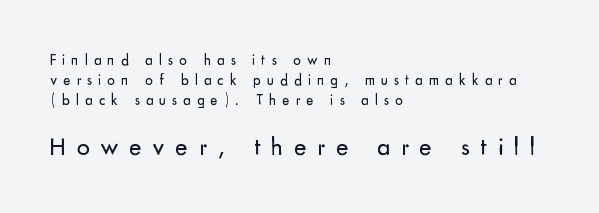
The image shows 26 px text type, upright; set left-aligned, normal line spacing (1.32x), unusually wide letter spacing (+0.41 em), not underlined; the second (bottom) block is 1.73x larger.
